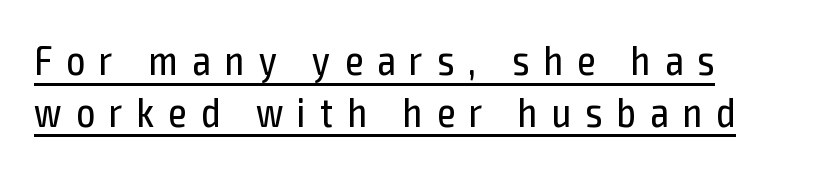
{"serif": "no", "italic": "no", "bold": "no", "weight": "regular", "width": "condensed", "x_height": "medium", "monospaced": "no", "underline": "yes", "line_spacing": "normal", "line_spacing_ratio": 1.26, "letter_spacing": "wide", "letter_spacing_em": 0.35, "glyph_px": 41}
